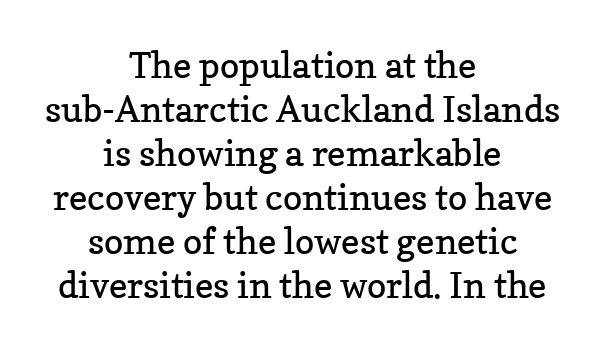
{"serif": "yes", "italic": "no", "bold": "no", "weight": "regular", "width": "normal", "stroke_contrast": "low", "x_height": "medium", "monospaced": "no", "underline": "no", "align": "center", "line_spacing_ratio": 1.22, "letter_spacing": "normal", "letter_spacing_em": 0.0, "glyph_px": 36}
